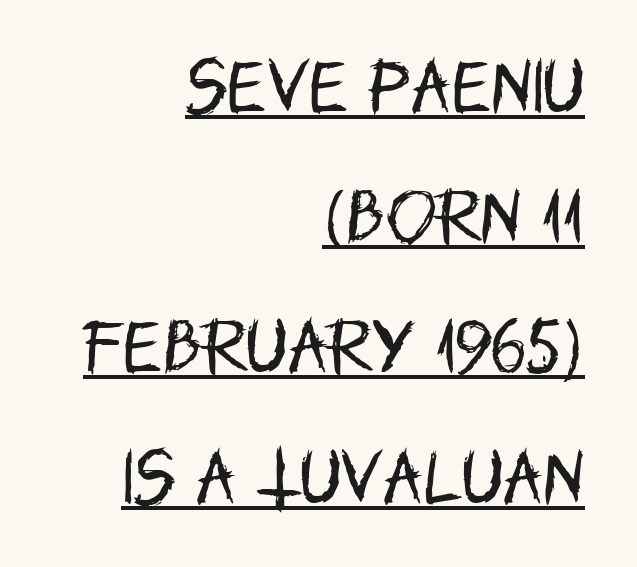
Q: Is the text bold? A: No.
Q: Is the text italic (slanted)? A: No, it is upright.
Q: Is the typeface a serif or a sans-serif typeface? A: Sans-serif.
Q: Is the text underlined? A: Yes.
Q: How is the paragraph aligned? A: Right-aligned.
Q: Is the spacing between letters normal or unusually wide? A: Normal.
Q: Is the spacing between lines tight, normal or loose? A: Loose.
Q: Width (condensed, normal, or wide)? A: Condensed.
Q: Stroke contrast? A: Low.
Q: x-height? A: Large.
Q: Monospaced? A: No.
